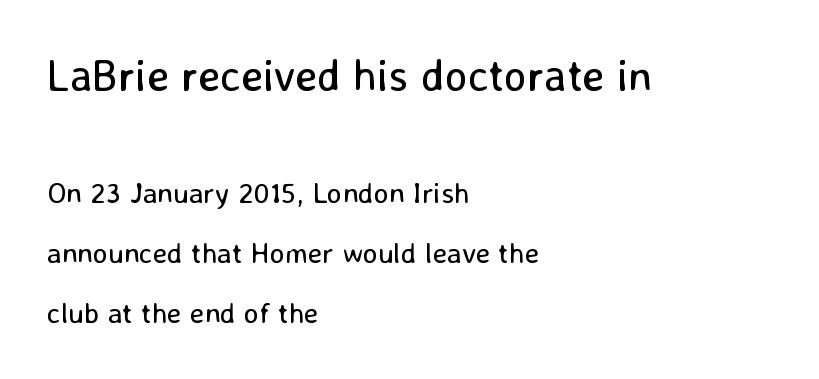
{"serif": "no", "italic": "no", "bold": "no", "weight": "regular", "width": "normal", "stroke_contrast": "low", "x_height": "medium", "monospaced": "no", "underline": "no", "align": "left", "line_spacing": "loose", "line_spacing_ratio": 2.08, "letter_spacing": "normal", "letter_spacing_em": 0.0, "larger_block": "first", "size_ratio": 1.52, "glyph_px": 44}
